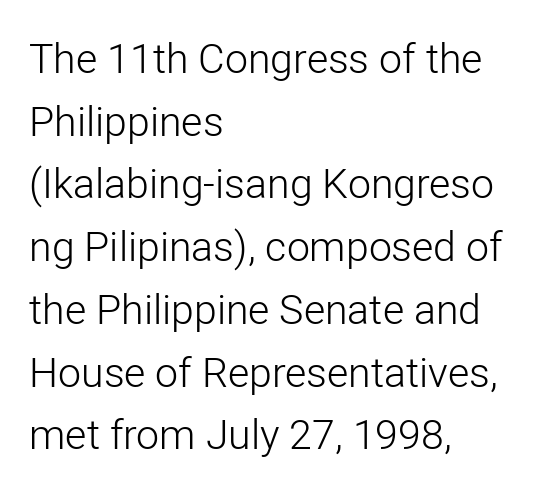
The image shows 41 px light sans-serif type, upright; set left-aligned, normal line spacing (1.53x), normal letter spacing, not underlined; low stroke contrast and a medium x-height.
